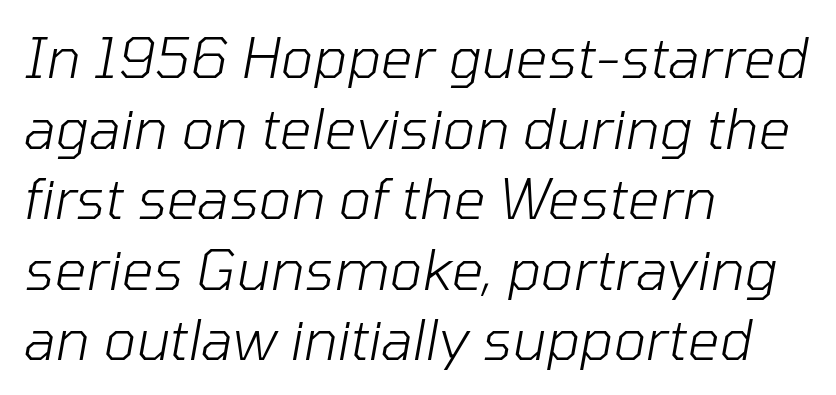
Q: Is the text bold? A: No.
Q: Is the text italic (slanted)? A: Yes, it leans right by about 10 degrees.
Q: Is the text underlined? A: No.
Q: How is the paragraph aligned? A: Left-aligned.
Q: Is the spacing between letters normal or unusually wide? A: Normal.
Q: Is the spacing between lines tight, normal or loose? A: Normal.
Q: Width (condensed, normal, or wide)? A: Normal.
Q: Stroke contrast? A: Low.
Q: x-height? A: Medium.
Q: Monospaced? A: No.
